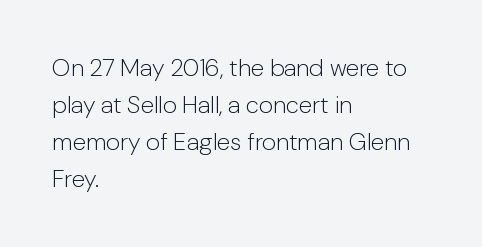
The image shows 24 px text type, upright; set left-aligned, normal line spacing (1.54x), normal letter spacing, not underlined.
